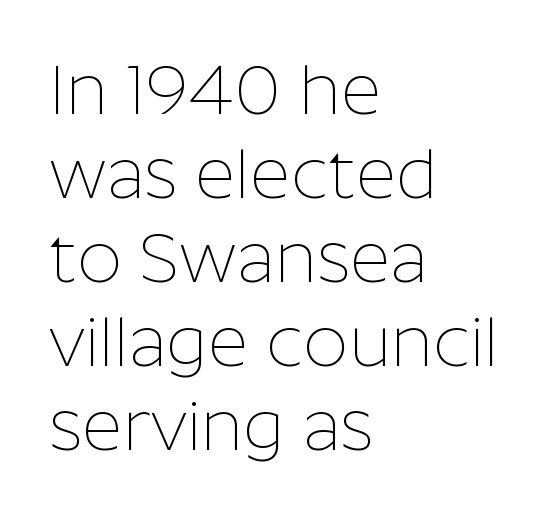
The image shows 70 px thin sans-serif type, upright; set left-aligned, line spacing 1.2x, normal letter spacing, not underlined; low stroke contrast and a medium x-height.
